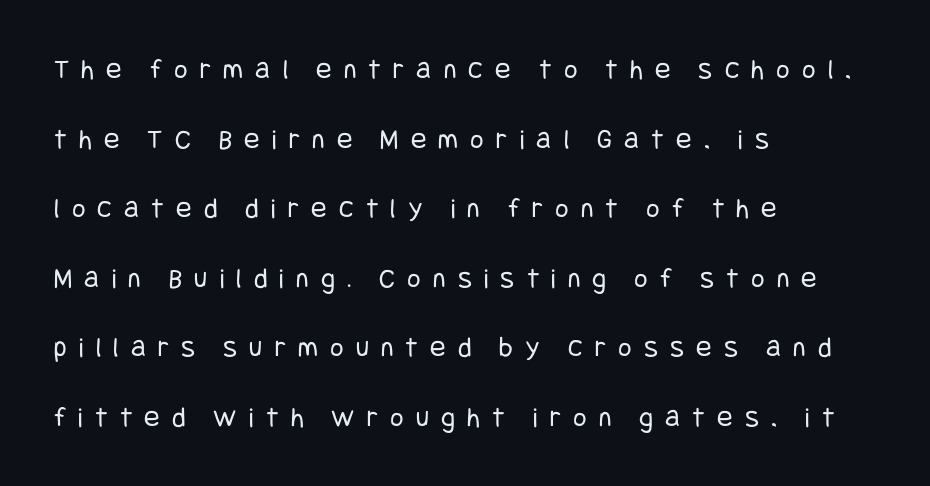
{"serif": "no", "italic": "no", "bold": "no", "weight": "regular", "width": "condensed", "stroke_contrast": "low", "x_height": "large", "underline": "no", "align": "left", "line_spacing": "loose", "line_spacing_ratio": 2.4, "letter_spacing": "wide", "letter_spacing_em": 0.42, "glyph_px": 29}
